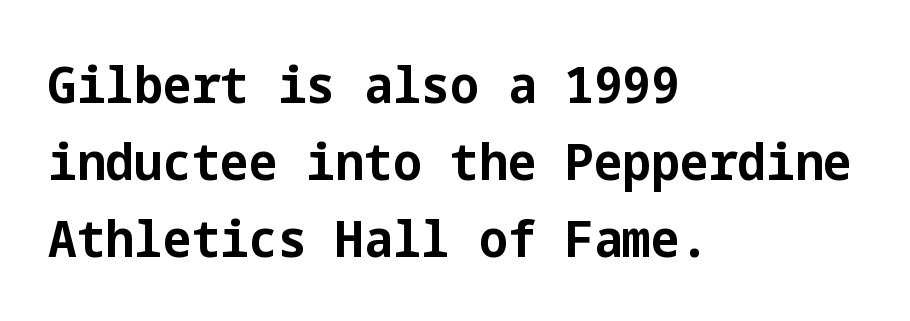
{"serif": "no", "italic": "no", "bold": "yes", "weight": "bold", "width": "normal", "stroke_contrast": "low", "x_height": "medium", "underline": "no", "align": "left", "line_spacing": "normal", "line_spacing_ratio": 1.51, "letter_spacing": "normal", "letter_spacing_em": 0.0, "glyph_px": 51}
